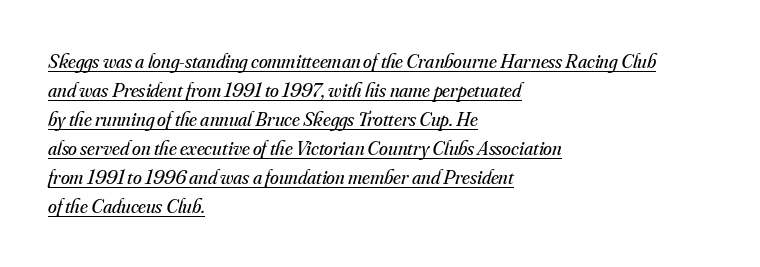
The image shows 20 px text type, italic (leaning right); set left-aligned, normal line spacing (1.45x), normal letter spacing, underlined.
